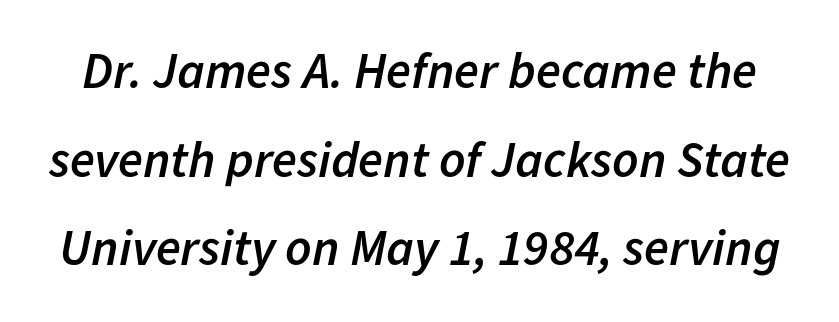
Q: Is the text bold? A: Semi-bold.
Q: Is the text italic (slanted)? A: Yes, it leans right by about 11 degrees.
Q: Is the text underlined? A: No.
Q: Is the spacing between letters normal or unusually wide? A: Normal.
Q: Width (condensed, normal, or wide)? A: Normal.
Q: Stroke contrast? A: Low.
Q: x-height? A: Medium.
Q: Monospaced? A: No.
